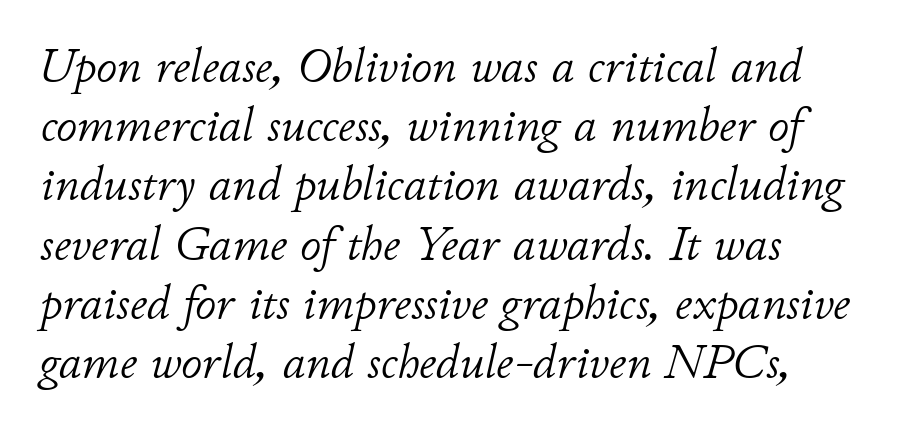
{"italic": "yes", "lean": "right", "slant_degrees": 11, "bold": "no", "weight": "light", "width": "normal", "stroke_contrast": "low", "x_height": "small", "monospaced": "no", "underline": "no", "align": "left", "line_spacing": "normal", "line_spacing_ratio": 1.26, "letter_spacing": "normal", "letter_spacing_em": 0.0, "glyph_px": 47}
